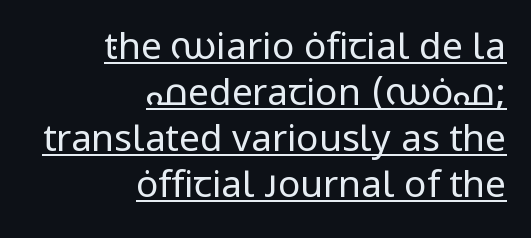
{"serif": "no", "italic": "no", "bold": "no", "weight": "regular", "width": "normal", "stroke_contrast": "low", "x_height": "medium", "monospaced": "no", "underline": "yes", "align": "right", "line_spacing_ratio": 1.24, "letter_spacing": "normal", "letter_spacing_em": 0.0, "glyph_px": 37}
